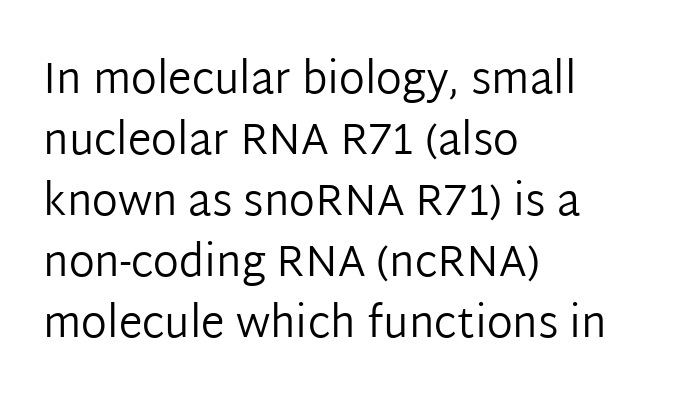
The image shows 43 px regular-weight sans-serif type, upright; set left-aligned, normal line spacing (1.42x), normal letter spacing, not underlined; low stroke contrast and a medium x-height.
